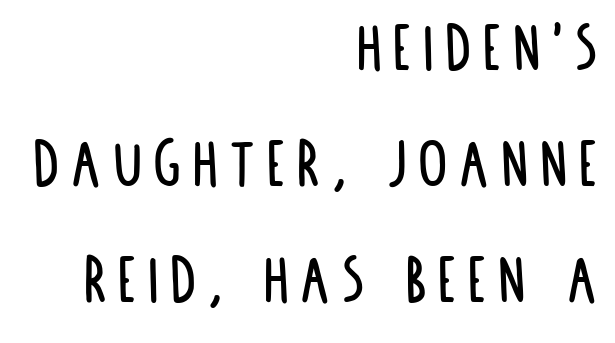
These lines are set flush right with a ragged left edge. The strip under each line holds only bare page. Proportional: the letters do not fall into vertical columns. The characters display no serif detailing; their extremities are plain. The letters stand straight up with perfectly vertical stems. The lines sit at an ordinary, default distance from one another.
